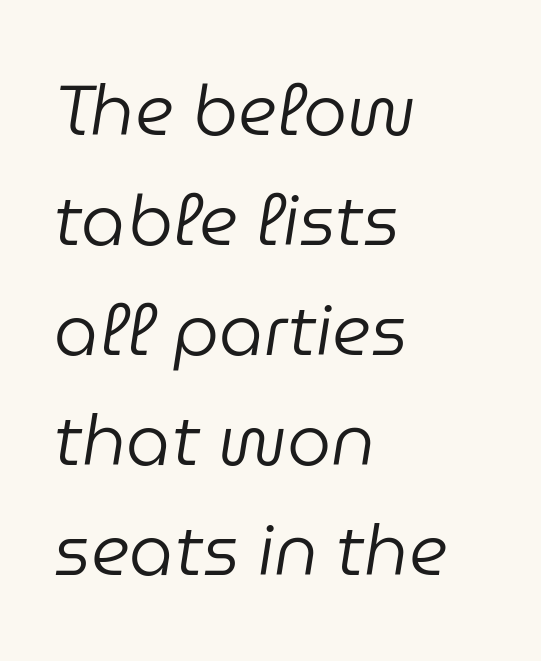
Varying glyph widths throughout — classic text-font behaviour. Students, note that the glyphs here touch the page at normal intervals. Heaviness? Minimal to ordinary, like unemphasized prose. Clear beneath every line of the passage. Casual observation: everything's shoved over to the left.
